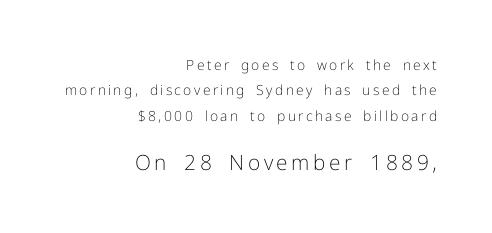
{"italic": "no", "bold": "no", "underline": "no", "align": "right", "line_spacing_ratio": 1.82, "larger_block": "second", "size_ratio": 1.5, "glyph_px": 21}
